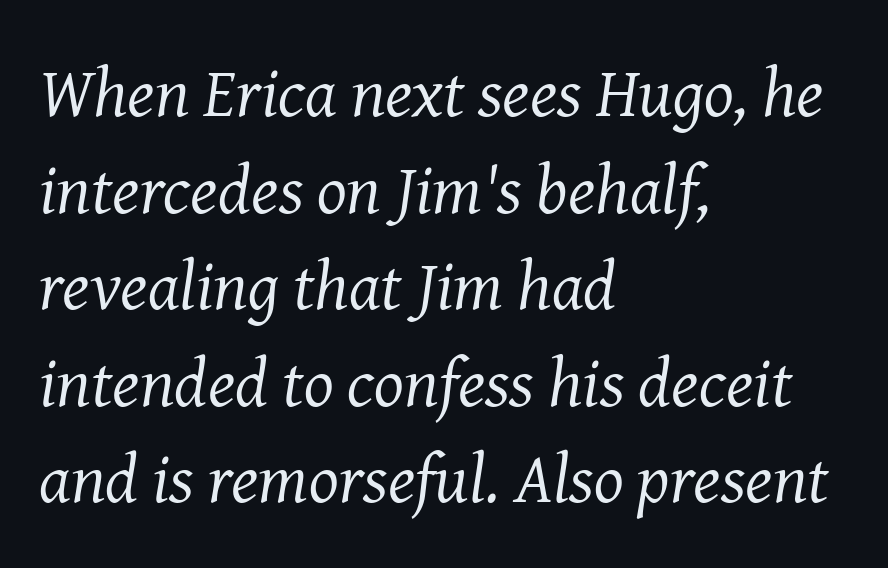
Q: Is the text bold? A: No.
Q: Is the text italic (slanted)? A: Yes, it leans right by about 8 degrees.
Q: Is the typeface a serif or a sans-serif typeface? A: Serif.
Q: Is the text underlined? A: No.
Q: How is the paragraph aligned? A: Left-aligned.
Q: Is the spacing between letters normal or unusually wide? A: Normal.
Q: Is the spacing between lines tight, normal or loose? A: Normal.
Q: Width (condensed, normal, or wide)? A: Normal.
Q: Stroke contrast? A: Medium.
Q: x-height? A: Medium.
Q: Monospaced? A: No.
